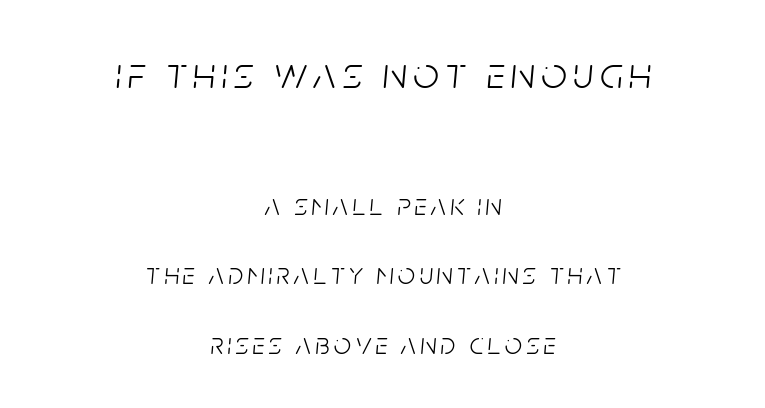
{"italic": "yes", "lean": "right", "slant_degrees": 5, "bold": "no", "weight": "light", "width": "condensed", "stroke_contrast": "low", "x_height": "large", "monospaced": "no", "underline": "no", "align": "center", "line_spacing": "loose", "line_spacing_ratio": 2.31, "larger_block": "first", "size_ratio": 1.5, "glyph_px": 45}
